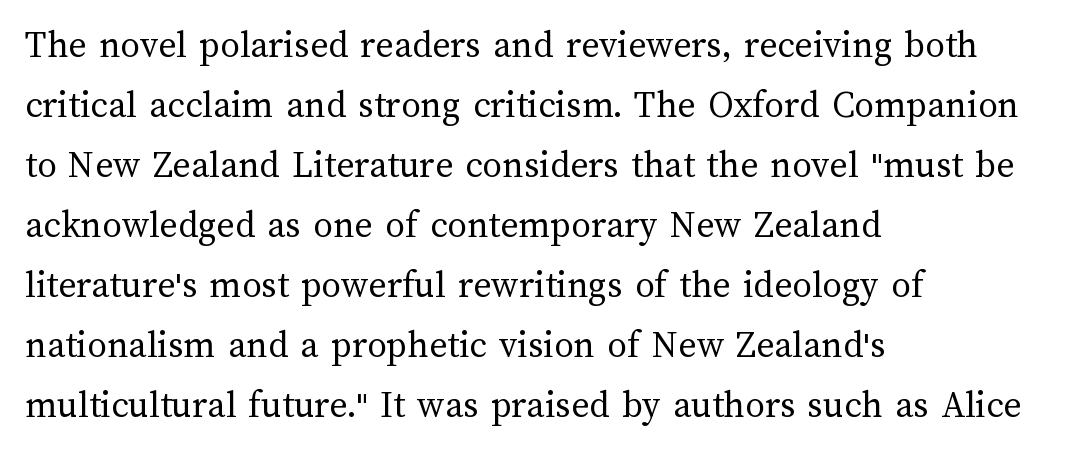
{"italic": "no", "bold": "no", "weight": "regular", "width": "normal", "stroke_contrast": "medium", "x_height": "medium", "monospaced": "no", "underline": "no", "align": "left", "line_spacing": "normal", "line_spacing_ratio": 1.54, "letter_spacing": "normal", "letter_spacing_em": 0.0, "glyph_px": 39}
